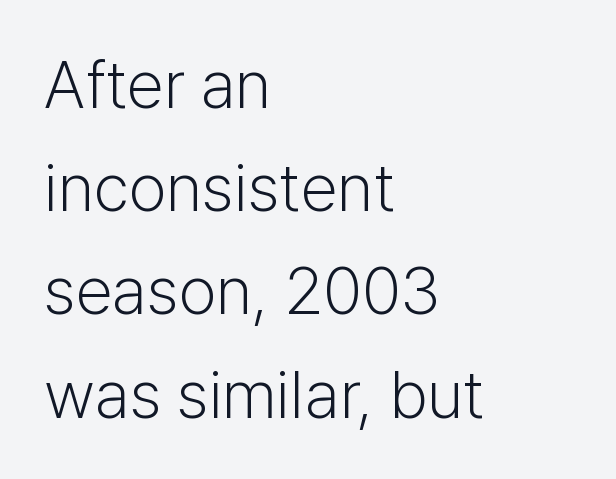
The image shows 67 px light sans-serif type, upright; set left-aligned, normal line spacing (1.54x), normal letter spacing, not underlined; low stroke contrast and a medium x-height.
